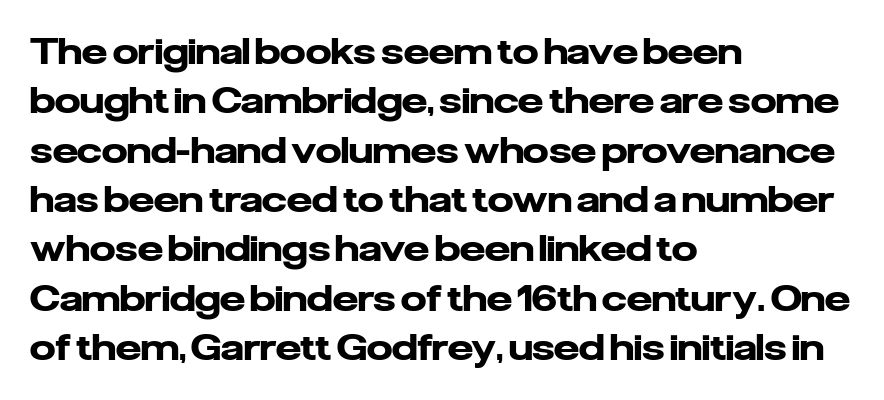
{"serif": "no", "italic": "no", "bold": "yes", "weight": "heavy", "width": "normal", "stroke_contrast": "low", "x_height": "medium", "monospaced": "no", "underline": "no", "align": "left", "line_spacing": "normal", "line_spacing_ratio": 1.37, "letter_spacing": "normal", "letter_spacing_em": 0.0, "glyph_px": 36}
